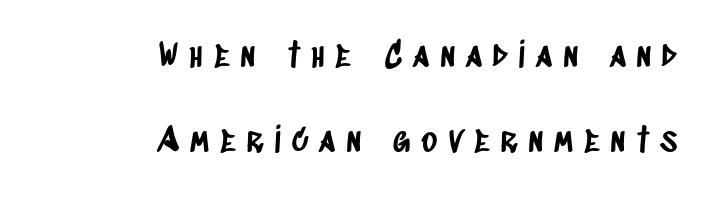
Q: Is the typeface a serif or a sans-serif typeface? A: Sans-serif.
Q: Is the text underlined? A: No.
Q: How is the paragraph aligned? A: Right-aligned.
Q: Is the spacing between letters normal or unusually wide? A: Unusually wide.
Q: Is the spacing between lines tight, normal or loose? A: Loose.
Q: Width (condensed, normal, or wide)? A: Condensed.
Q: Stroke contrast? A: Low.
Q: x-height? A: Large.
Q: Monospaced? A: No.
